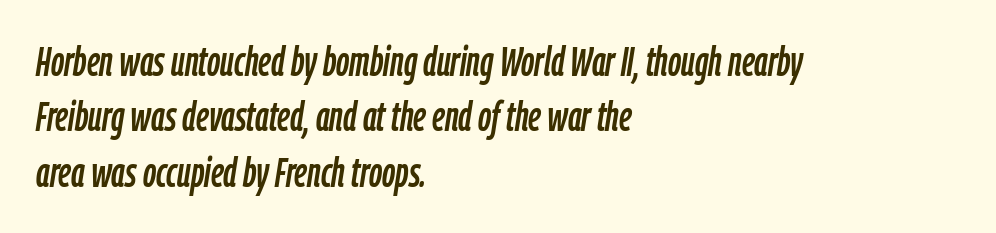
Do the characters align in a grid? No, the font is proportional. The space directly below the letters is spotless. Posture: slanted. Students, observe: this is what conventionally led text looks like.
